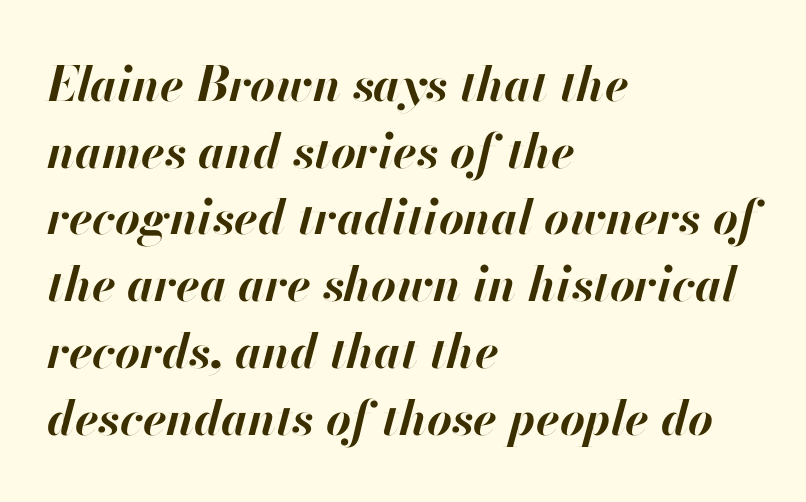
The image shows 48 px bold type, italic (leaning right); set left-aligned, normal line spacing (1.39x), normal letter spacing, not underlined; high stroke contrast and a small x-height.
